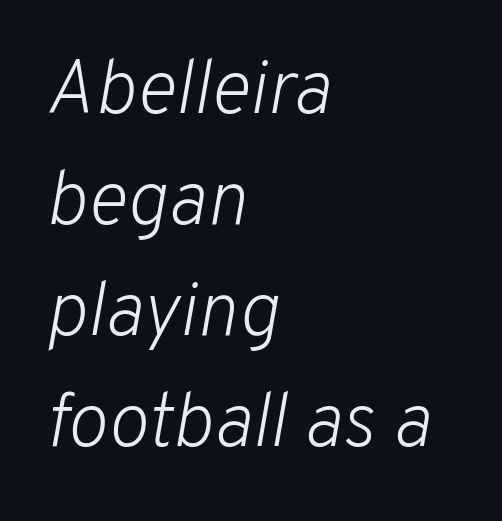
The image shows 76 px light type, italic (leaning right); set left-aligned, normal line spacing (1.46x), normal letter spacing, not underlined; low stroke contrast and a medium x-height.
